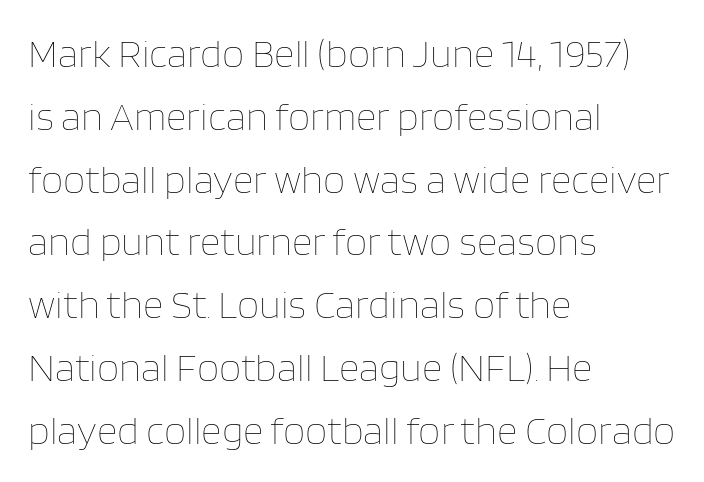
Stroke thickness stays within the range of a standard reading face or lighter. Is this a fixed-width face? No — the glyphs have proportional, varying widths. Upright lettering throughout. The block of text has a typical density, with ordinary space between rows. The baseline area is clear. Horizontally, the lines are justified to the leading edge only.
